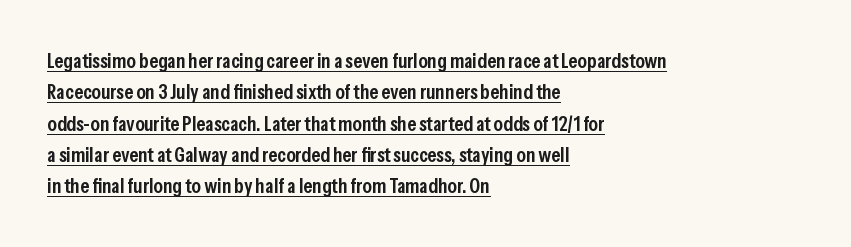
Q: Is the text bold? A: Semi-bold.
Q: Is the text italic (slanted)? A: No, it is upright.
Q: Is the text underlined? A: Yes.
Q: How is the paragraph aligned? A: Left-aligned.
Q: Is the spacing between letters normal or unusually wide? A: Normal.
Q: Is the spacing between lines tight, normal or loose? A: Normal.
